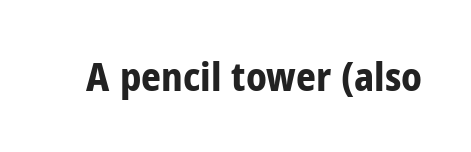
Q: Is the text bold? A: Yes.
Q: Is the text italic (slanted)? A: No, it is upright.
Q: Is the typeface a serif or a sans-serif typeface? A: Sans-serif.
Q: Is the text underlined? A: No.
Q: Is the spacing between letters normal or unusually wide? A: Normal.
Q: Width (condensed, normal, or wide)? A: Condensed.
Q: Stroke contrast? A: Low.
Q: x-height? A: Medium.
Q: Monospaced? A: No.
